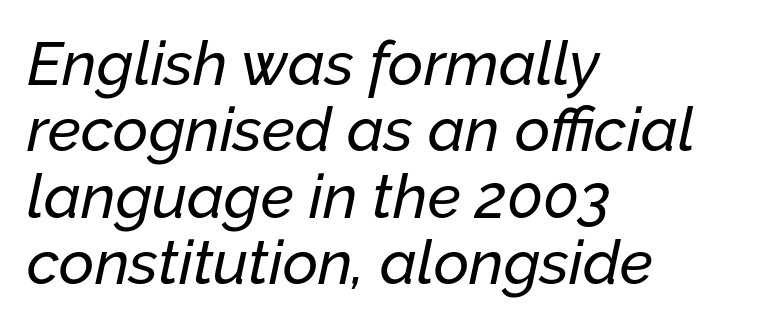
Q: Is the text italic (slanted)? A: Yes, it leans right by about 12 degrees.
Q: Is the text underlined? A: No.
Q: How is the paragraph aligned? A: Left-aligned.
Q: Is the spacing between letters normal or unusually wide? A: Normal.
Q: Is the spacing between lines tight, normal or loose? A: Tight.
Q: Width (condensed, normal, or wide)? A: Normal.
Q: Stroke contrast? A: Low.
Q: x-height? A: Medium.
Q: Monospaced? A: No.
